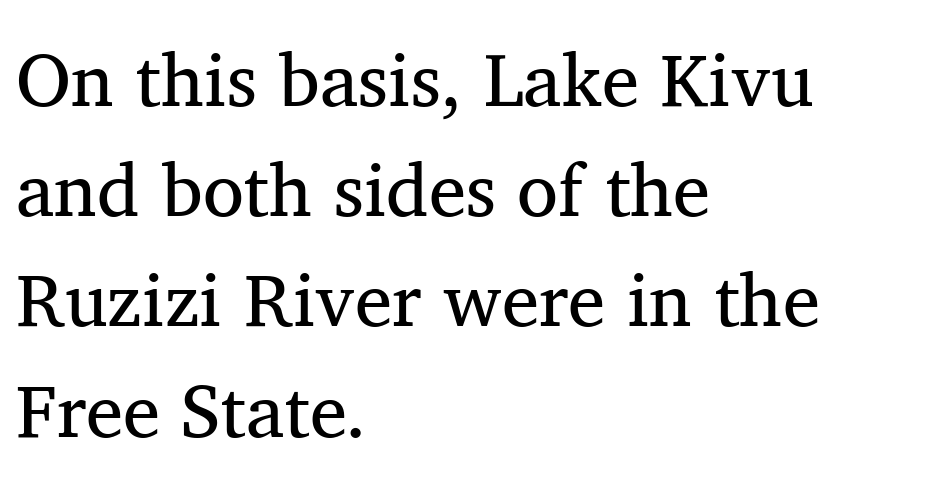
Q: Is the text bold? A: No.
Q: Is the text italic (slanted)? A: No, it is upright.
Q: Is the typeface a serif or a sans-serif typeface? A: Serif.
Q: Is the text underlined? A: No.
Q: How is the paragraph aligned? A: Left-aligned.
Q: Is the spacing between letters normal or unusually wide? A: Normal.
Q: Is the spacing between lines tight, normal or loose? A: Normal.
Q: Width (condensed, normal, or wide)? A: Normal.
Q: Stroke contrast? A: Medium.
Q: x-height? A: Medium.
Q: Monospaced? A: No.
